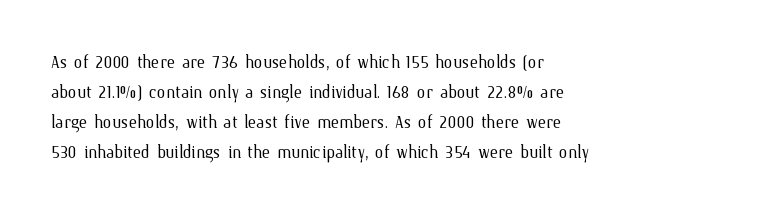
Reading down the column, the eye jumps a familiar distance to each next line. Left-aligned paragraph, ragged on the right. Check under the words: just untouched page. Nope, not italic — everything's standing straight.
